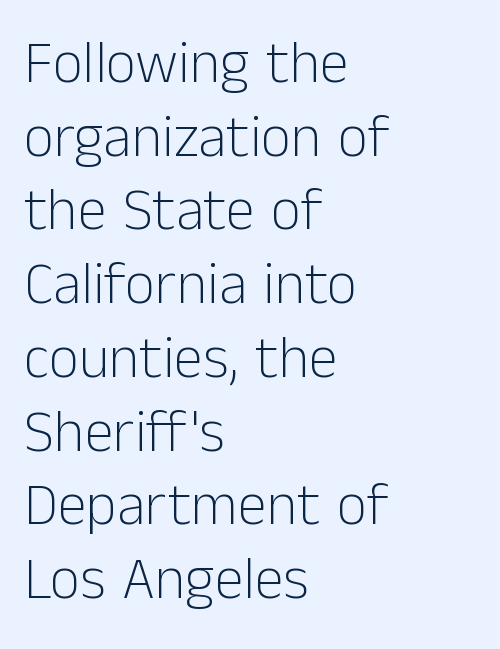
Nope, not italic — everything's standing straight. The tracking reads as untouched default to a designer's eye. A typesetter would call this leading conventional body-copy spacing. Are there feet on the stems? There aren't — it's a sans. The face used here is proportionally spaced, like ordinary book or web type. Heaviness? Minimal to ordinary, like unemphasized prose.
